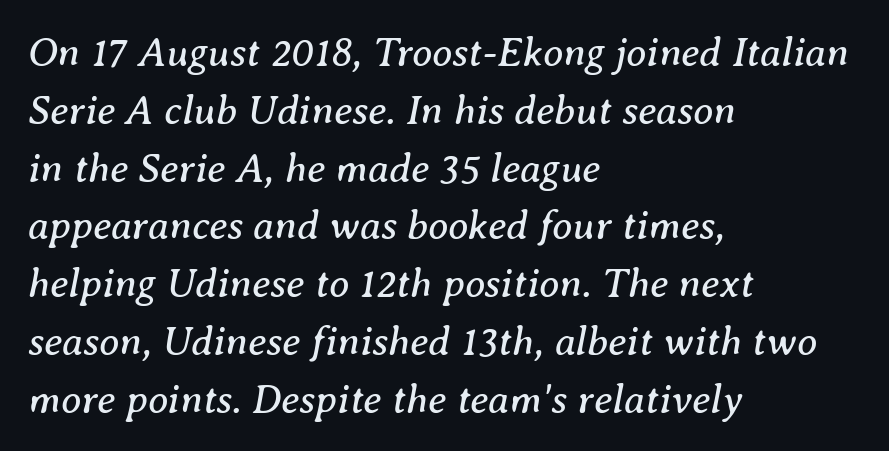
{"serif": "yes", "italic": "yes", "lean": "right", "slant_degrees": 8, "bold": "no", "weight": "regular", "width": "normal", "stroke_contrast": "medium", "x_height": "medium", "monospaced": "no", "underline": "no", "align": "left", "line_spacing": "normal", "line_spacing_ratio": 1.41, "letter_spacing": "normal", "letter_spacing_em": 0.0, "glyph_px": 41}
